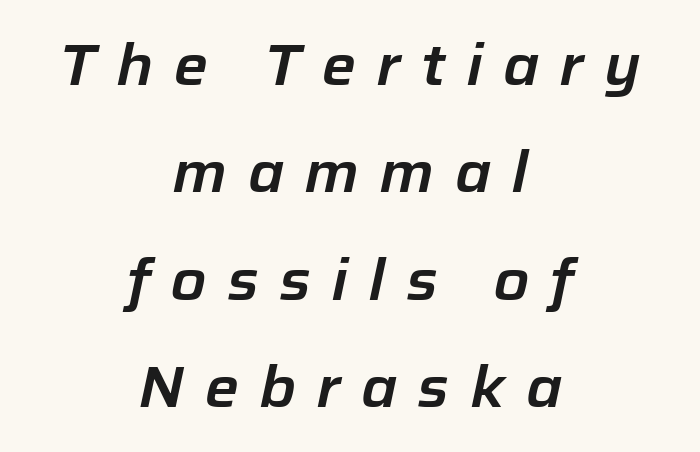
The image shows 58 px text type, italic (leaning right); set centered, line spacing 1.85x, unusually wide letter spacing (+0.35 em), not underlined; low stroke contrast and a medium x-height.
